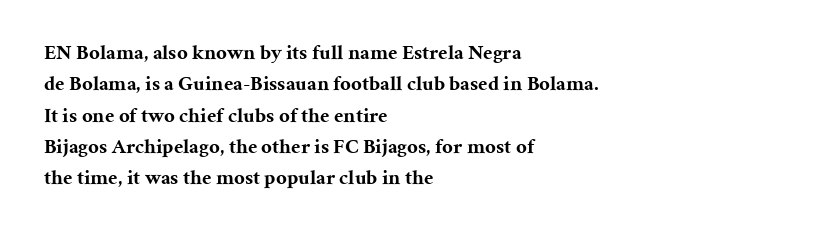
The image shows 21 px bold type, upright; set left-aligned, normal line spacing (1.49x), normal letter spacing, not underlined.
